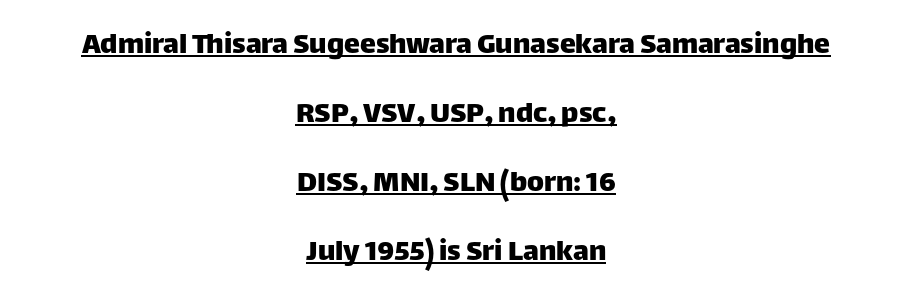
Proportional: the letters do not fall into vertical columns. A student would call this center alignment; a typographer would say set centered. Standard letterfit; no display-style spreading of the glyphs. This is the regular roman posture of the typeface. Does a line run under the words? Yes, clearly.
